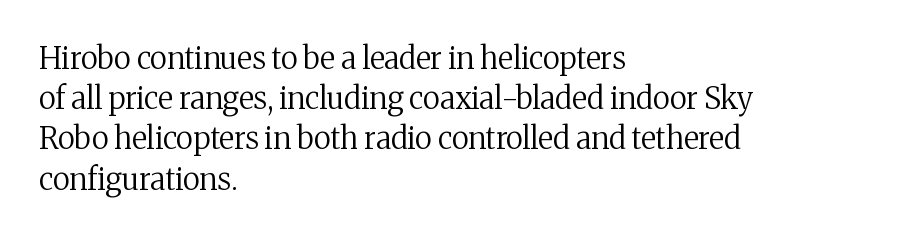
Q: Is the text bold? A: No.
Q: Is the text italic (slanted)? A: No, it is upright.
Q: Is the typeface a serif or a sans-serif typeface? A: Serif.
Q: Is the text underlined? A: No.
Q: How is the paragraph aligned? A: Left-aligned.
Q: Is the spacing between letters normal or unusually wide? A: Normal.
Q: Is the spacing between lines tight, normal or loose? A: Normal.
Q: Width (condensed, normal, or wide)? A: Normal.
Q: Stroke contrast? A: Medium.
Q: x-height? A: Medium.
Q: Monospaced? A: No.
